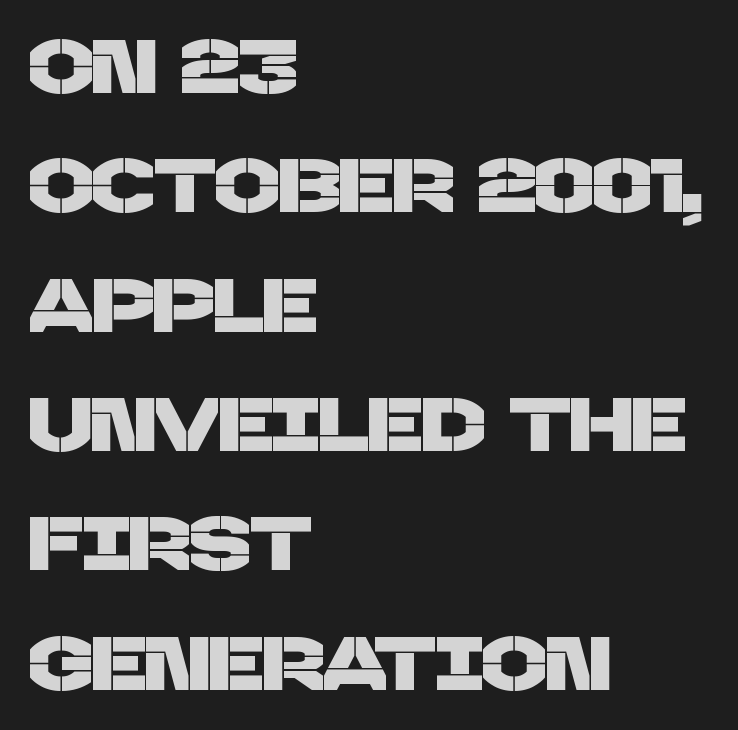
The image shows 76 px sans-serif type; set left-aligned, normal line spacing (1.57x), normal letter spacing, not underlined; low stroke contrast and a large x-height.
